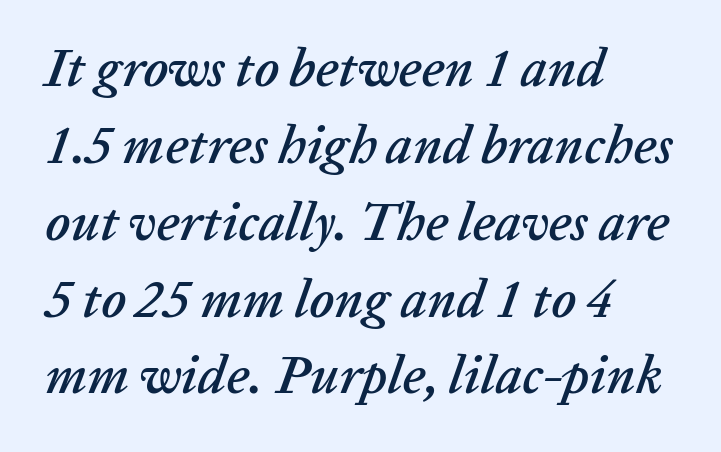
Note the varied advance widths — an 'i' is clearly narrower than an 'm'. Characters follow at the spacing the type designer built in. The strip under each line holds only bare page. This sample is left-justified, so line endings fall wherever the words run out.
